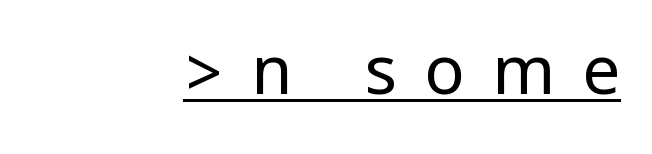
These lines are composed in type without serifs. Horizontal alignment here is rightward, an uncommon choice for prose. In terms of posture, this sample is upright. Stems and bowls with no extra thickness — not bold. Between one letter and the next there's a generous, obvious gap. The glyphs are accompanied by a horizontal stroke just below them.
